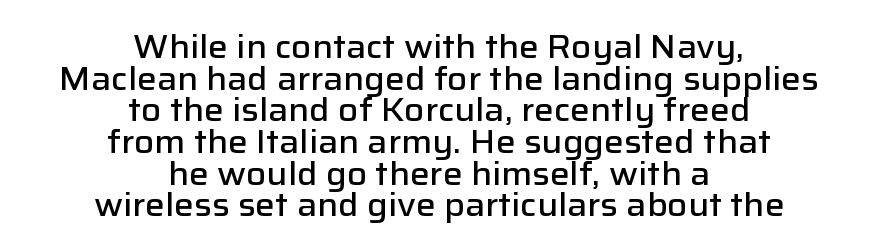
{"serif": "no", "italic": "no", "bold": "semi", "weight": "semibold", "width": "normal", "stroke_contrast": "low", "x_height": "medium", "monospaced": "no", "underline": "no", "align": "center", "line_spacing": "tight", "line_spacing_ratio": 0.96, "letter_spacing": "normal", "letter_spacing_em": 0.0, "glyph_px": 33}
